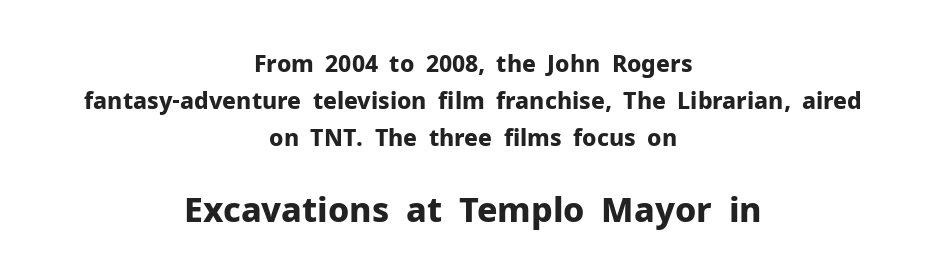
Q: Is the text bold? A: Yes.
Q: Is the text italic (slanted)? A: No, it is upright.
Q: Is the typeface a serif or a sans-serif typeface? A: Sans-serif.
Q: Is the text underlined? A: No.
Q: How is the paragraph aligned? A: Centered.
Q: Is the spacing between letters normal or unusually wide? A: Normal.
Q: Is the spacing between lines tight, normal or loose? A: Normal.
Q: Which block of text is set in a larger size, the first (top) or the second (bottom)? A: The second (bottom) one.
Q: Width (condensed, normal, or wide)? A: Normal.
Q: Stroke contrast? A: Low.
Q: x-height? A: Medium.
Q: Monospaced? A: No.
